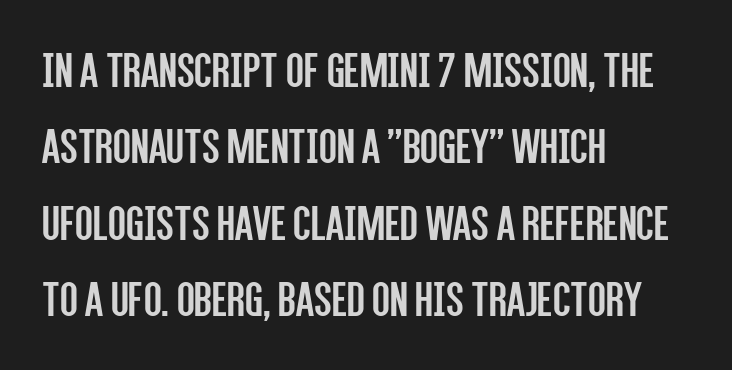
Varying glyph widths throughout — classic text-font behaviour. Unmarked baselines from the first word to the last. The typeface chosen for these lines omits serifs. Which margin do the lines hug? The left one — the right edge is uneven. Students, observe: this is what conventionally led text looks like.
